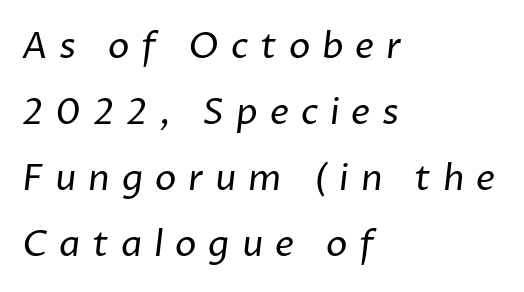
{"serif": "no", "bold": "no", "weight": "regular", "width": "normal", "stroke_contrast": "low", "x_height": "medium", "monospaced": "no", "underline": "no", "align": "left", "line_spacing_ratio": 1.83, "letter_spacing": "wide", "letter_spacing_em": 0.33, "glyph_px": 36}
